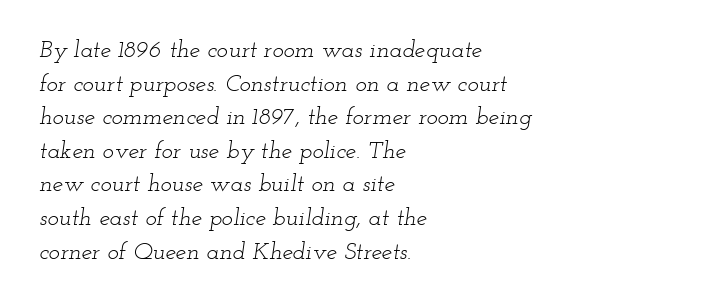
The image shows 24 px text type, italic (leaning right); set left-aligned, normal line spacing (1.4x), normal letter spacing, not underlined.
